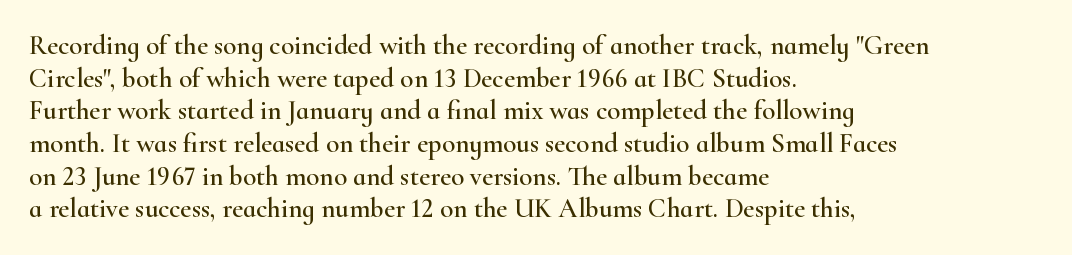
The image shows 27 px text type, upright; set left-aligned, line spacing 1.21x, normal letter spacing, not underlined.
